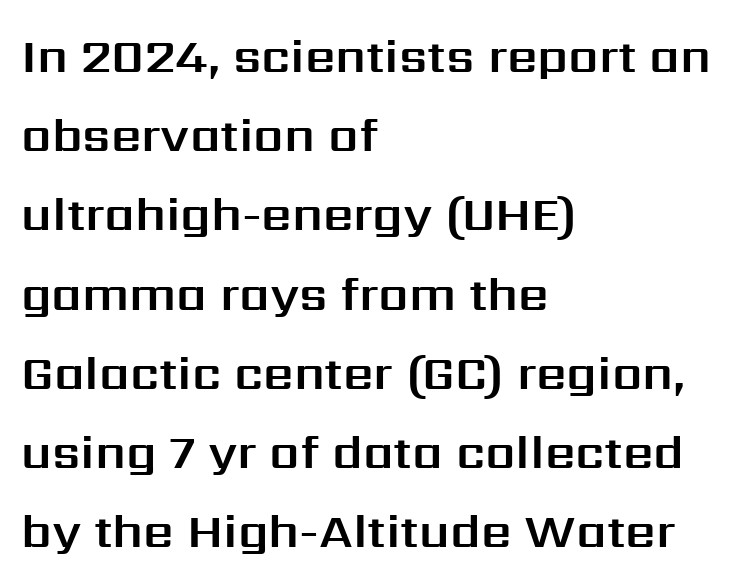
These lines stack with their left ends in a neat column. Just letters on the line, the space beneath them empty. One glance says typical: line gaps are just what's usual. In terms of letterform style, serifs are entirely absent.
